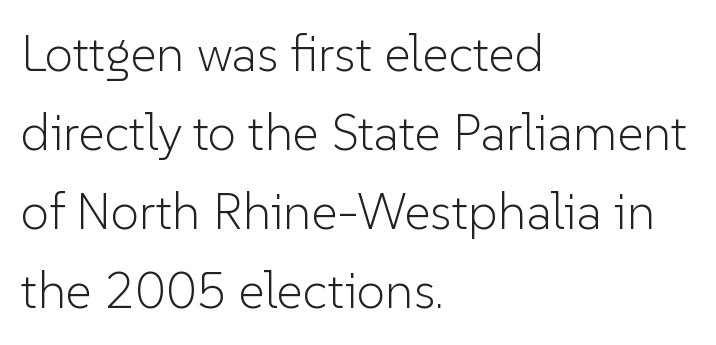
The letters advance in unequal steps, a hallmark of proportional type. Evenly set lines give the paragraph a standard silhouette. To sum up the face: it is a sans, with no serifs. Any mark beneath the type? The region is blank. The typesetter chose a ragged-right arrangement here. In terms of posture, this sample is upright.
